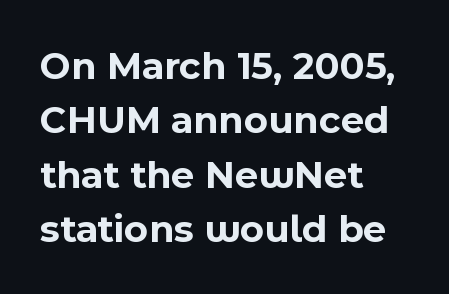
Q: Is the text bold? A: Yes.
Q: Is the text italic (slanted)? A: No, it is upright.
Q: Is the typeface a serif or a sans-serif typeface? A: Sans-serif.
Q: Is the text underlined? A: No.
Q: How is the paragraph aligned? A: Left-aligned.
Q: Is the spacing between letters normal or unusually wide? A: Normal.
Q: Is the spacing between lines tight, normal or loose? A: Normal.
Q: Width (condensed, normal, or wide)? A: Normal.
Q: x-height? A: Medium.
Q: Monospaced? A: No.
